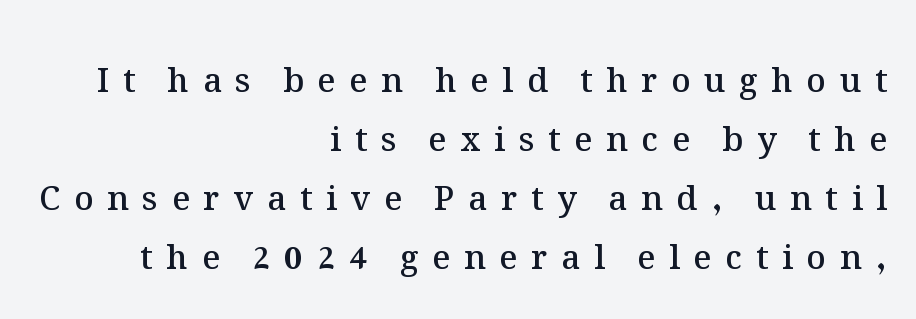
{"italic": "no", "bold": "semi", "weight": "semibold", "width": "normal", "stroke_contrast": "medium", "x_height": "medium", "monospaced": "no", "underline": "no", "align": "right", "line_spacing_ratio": 1.79, "letter_spacing": "wide", "letter_spacing_em": 0.42, "glyph_px": 33}
